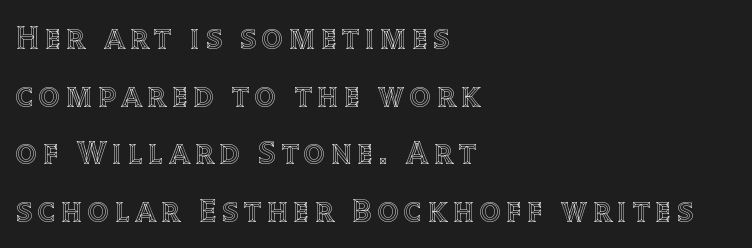
The image shows 33 px text type, upright; set left-aligned, line spacing 1.75x, not underlined; a large x-height.
